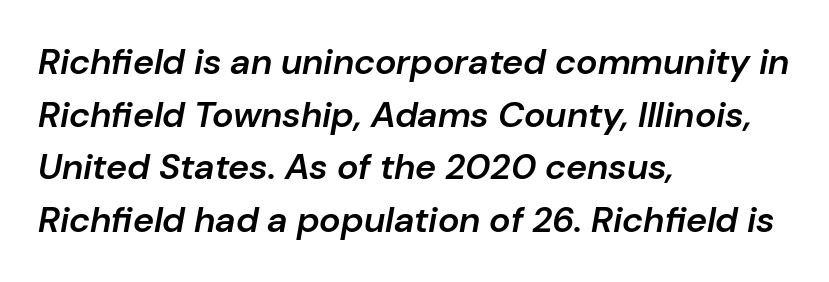
Type without underlining. Horizontal bands of white between lines are of average thickness. It's the slanting kind of type. What stands out about the letter spacing? Nothing — it is the standard amount. The strokes are fattened partway — semibold, not bold. The rendering uses natural spacing where letterforms have individual widths.
